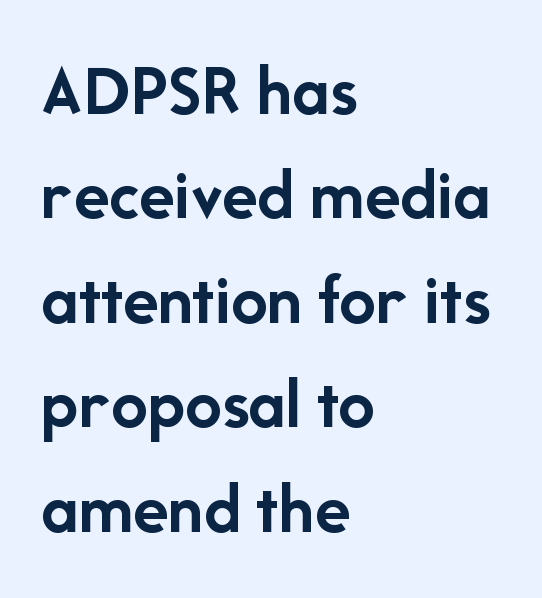
Varying glyph widths throughout — classic text-font behaviour. Spacing between characters is what you'd get straight out of the box. Leading: standard. Set as a true bold cut, around the 700 mark.
